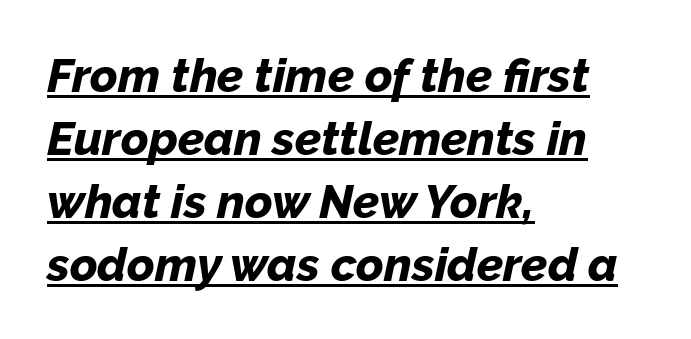
Character widths vary here, with narrow letters taking less room than wide ones. The rendering anchors every line to the left-hand side. Strong, thick strokes mark this as bold type. This sample uses plain, unmodified letter spacing.
